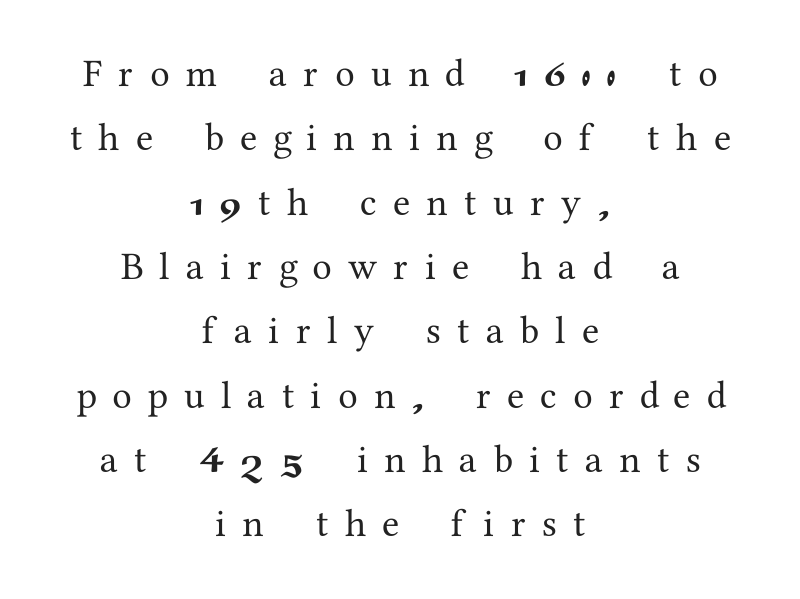
Q: Is the text italic (slanted)? A: No, it is upright.
Q: Is the typeface a serif or a sans-serif typeface? A: Serif.
Q: Is the text underlined? A: No.
Q: How is the paragraph aligned? A: Centered.
Q: Is the spacing between letters normal or unusually wide? A: Unusually wide.
Q: Is the spacing between lines tight, normal or loose? A: Normal.
Q: Width (condensed, normal, or wide)? A: Normal.
Q: Stroke contrast? A: Medium.
Q: x-height? A: Medium.
Q: Monospaced? A: No.
